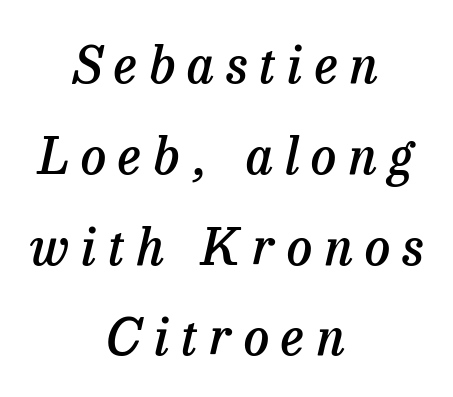
The image shows 51 px semibold serif type, italic (leaning right); set centered, line spacing 1.78x, unusually wide letter spacing (+0.24 em), not underlined; low stroke contrast and a medium x-height.
